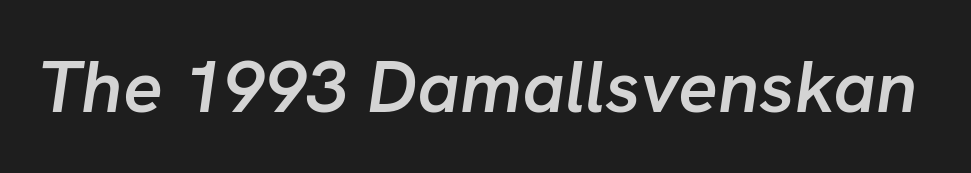
The image shows 74 px semibold type, italic (leaning right); set normal letter spacing, not underlined; low stroke contrast and a medium x-height.
